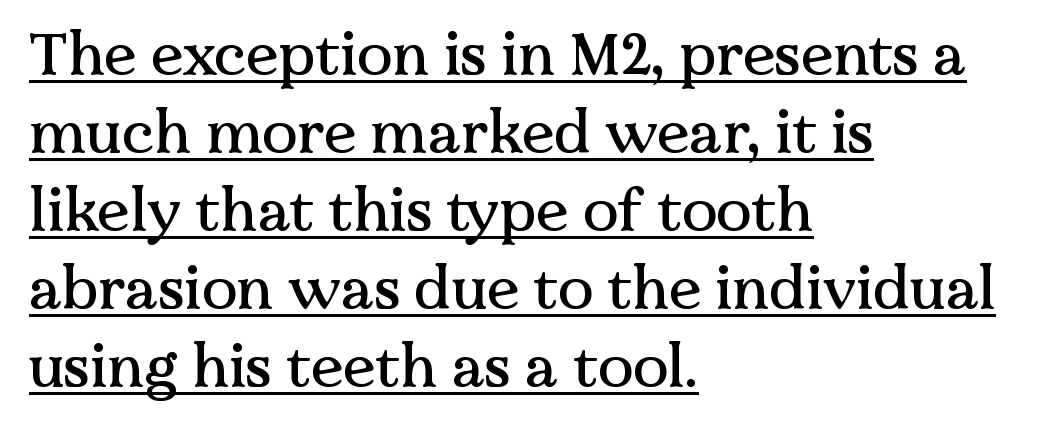
These lines stack with their left ends in a neat column. Ordinary non-slanted type is in use. Whoever set this chose a conventional vertical rhythm. The words here are underlined.
